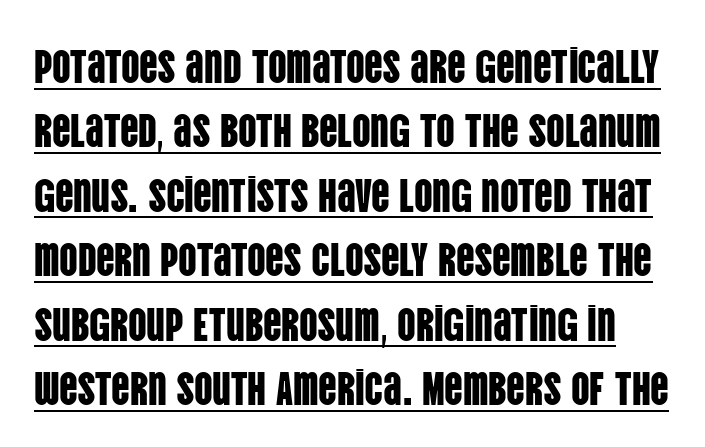
Glyph-to-glyph distance matches everyday printed text. Underlined type. I'd call this a sans setting — the letters go barefoot. Here the designer chose a conventional face with non-uniform glyph widths.
